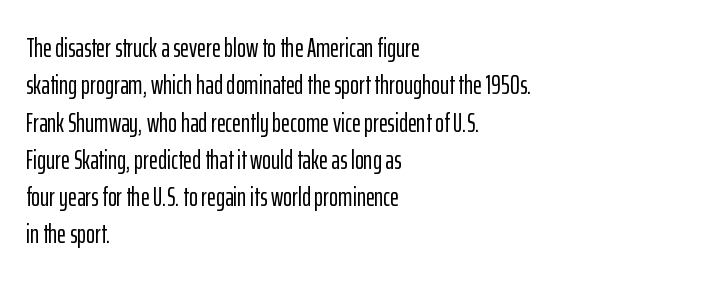
{"italic": "no", "underline": "no", "align": "left", "line_spacing": "normal", "line_spacing_ratio": 1.38, "letter_spacing": "normal", "letter_spacing_em": 0.0, "glyph_px": 27}
